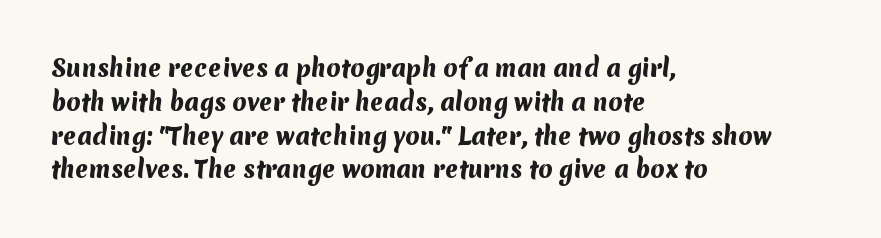
The block of text has a typical density, with ordinary space between rows. Words appear dense and cohesive because spacing is normal. A classic flush-left, rag-right setting is used for this passage. Summary of weight: heavy, a full bold. The string is rendered with underlining switched off.
